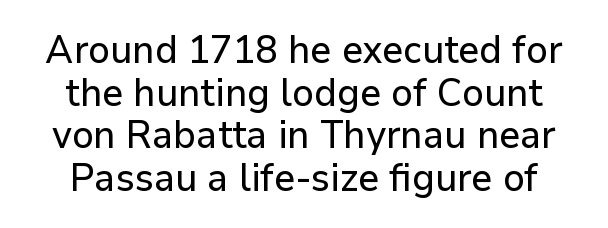
{"serif": "no", "italic": "no", "width": "normal", "stroke_contrast": "low", "x_height": "medium", "monospaced": "no", "underline": "no", "line_spacing": "tight", "line_spacing_ratio": 1.09, "letter_spacing": "normal", "letter_spacing_em": 0.0, "glyph_px": 39}
